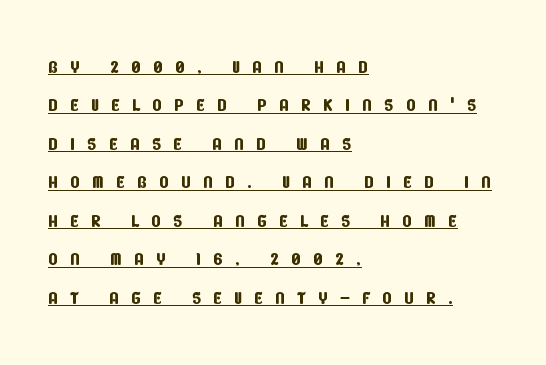
The image shows 25 px text type; set left-aligned, normal line spacing (1.54x), unusually wide letter spacing (+0.48 em), underlined.
